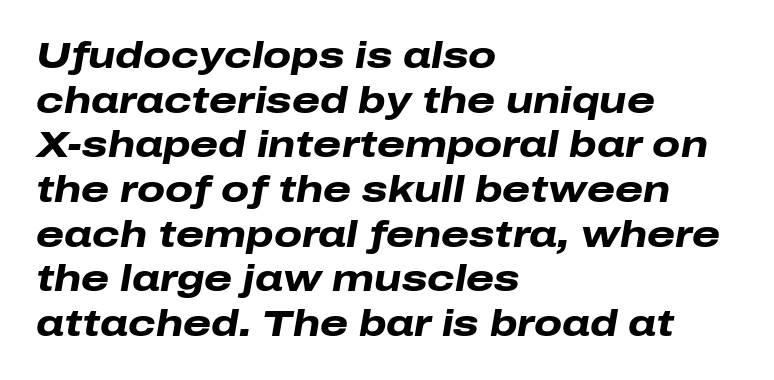
Horizontally, the lines are justified to the leading edge only. Slant detected: the letters are inclined. Does extra space separate the letters? No, they use regular spacing. The glyphs are unaccompanied by any horizontal stroke below them.
